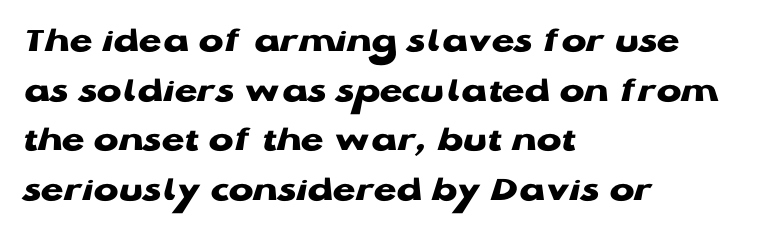
The image shows 37 px heavy, wide sans-serif type, upright; set left-aligned, normal line spacing (1.34x), normal letter spacing, not underlined; low stroke contrast and a medium x-height.
